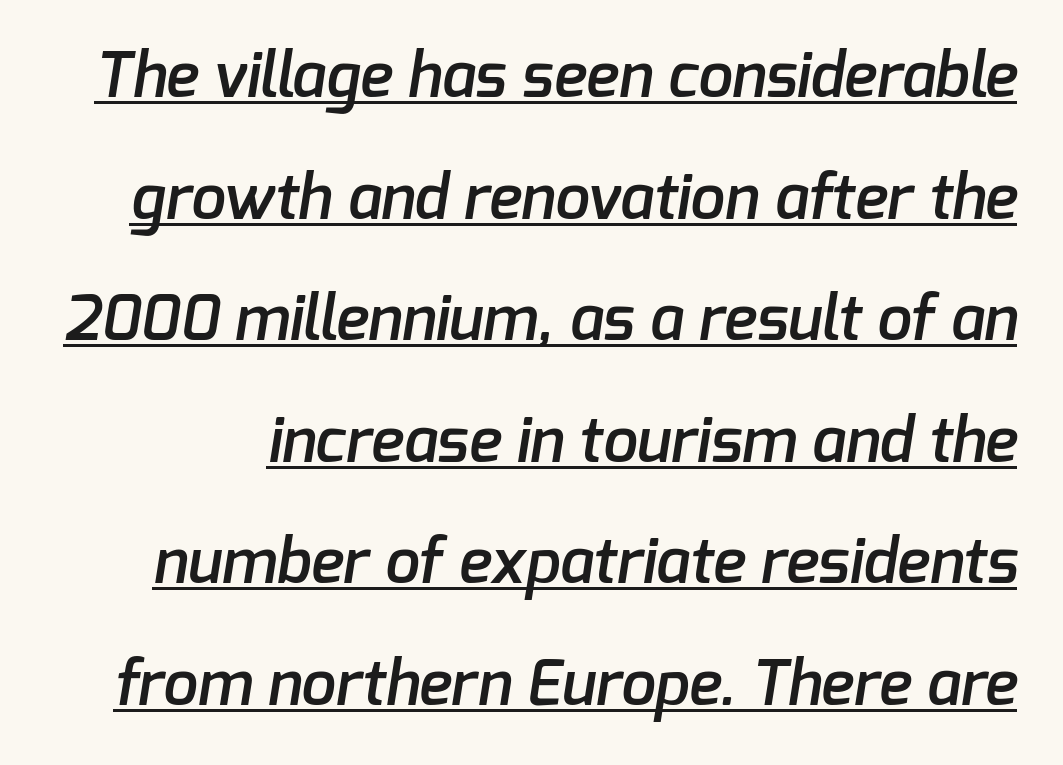
{"serif": "no", "bold": "semi", "weight": "semibold", "width": "normal", "stroke_contrast": "low", "x_height": "medium", "monospaced": "no", "underline": "yes", "line_spacing": "loose", "line_spacing_ratio": 1.96, "letter_spacing": "normal", "letter_spacing_em": 0.0, "glyph_px": 62}
